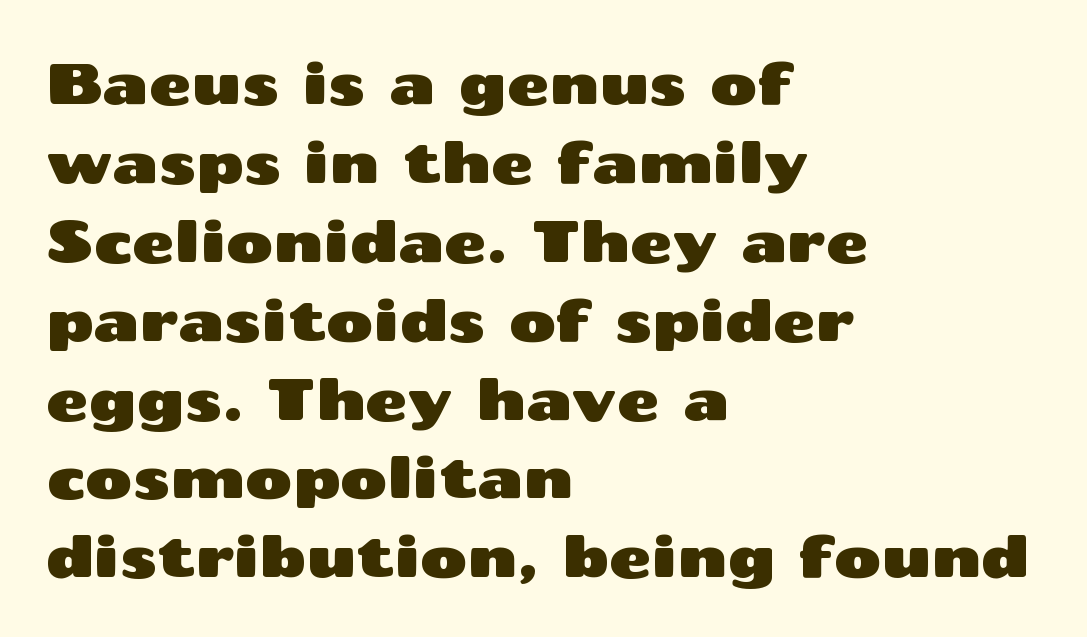
Does the copy run flush right? No — it runs flush left. These lines are rendered in a variable-pitch font. Standard letterfit; no display-style spreading of the glyphs. Notice how descenders clear the ascenders below comfortably — that's standard leading. This is the regular roman posture of the typeface.
